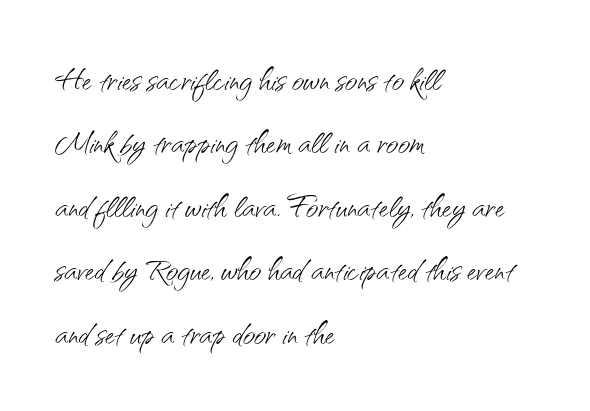
{"serif": "no", "bold": "no", "weight": "light", "width": "normal", "stroke_contrast": "medium", "x_height": "small", "monospaced": "no", "underline": "no", "align": "left", "line_spacing": "normal", "line_spacing_ratio": 1.51, "letter_spacing": "normal", "letter_spacing_em": 0.0, "glyph_px": 42}
